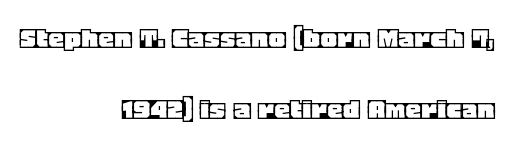
Character widths vary here, with narrow letters taking less room than wide ones. Observe the ordinary spacing: letters are neighbours, not strangers. Line endings align vertically; line beginnings do not. The words here are not underlined. Airy leading. In terms of posture, this sample is upright.
